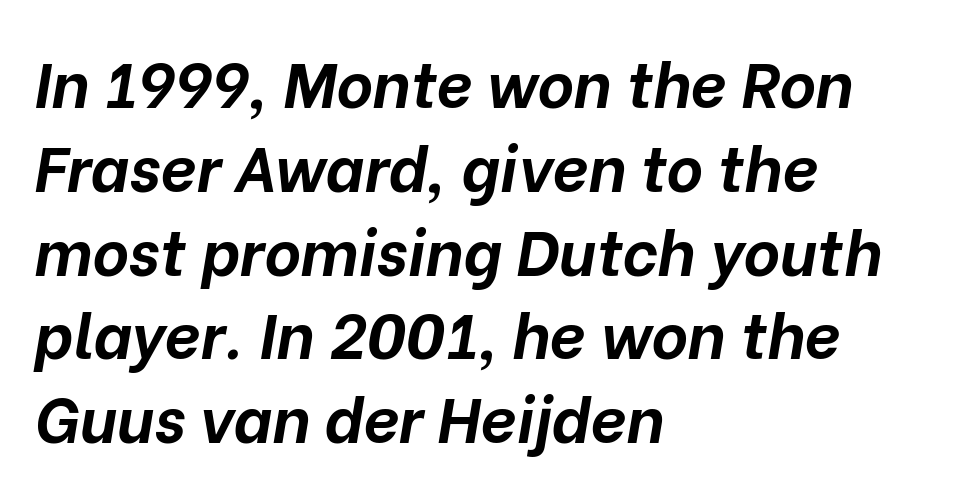
The image shows 63 px bold type, italic (leaning right); set left-aligned, normal line spacing (1.33x), normal letter spacing, not underlined; low stroke contrast and a medium x-height.
